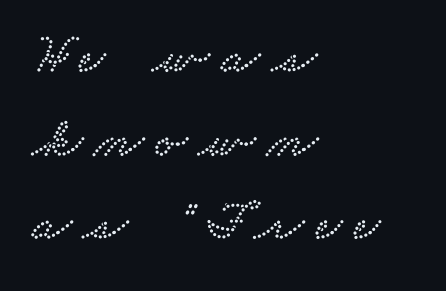
Spacing verdict: proportional, widths tailored to each character. Every row of glyphs begins at an identical x-position on the left. Observe the serifs anchoring each vertical stroke in this sample. Check under the words: just untouched page. Baseline-to-baseline distance is the conventional proportion of letter height. Letter spacing: wide.
